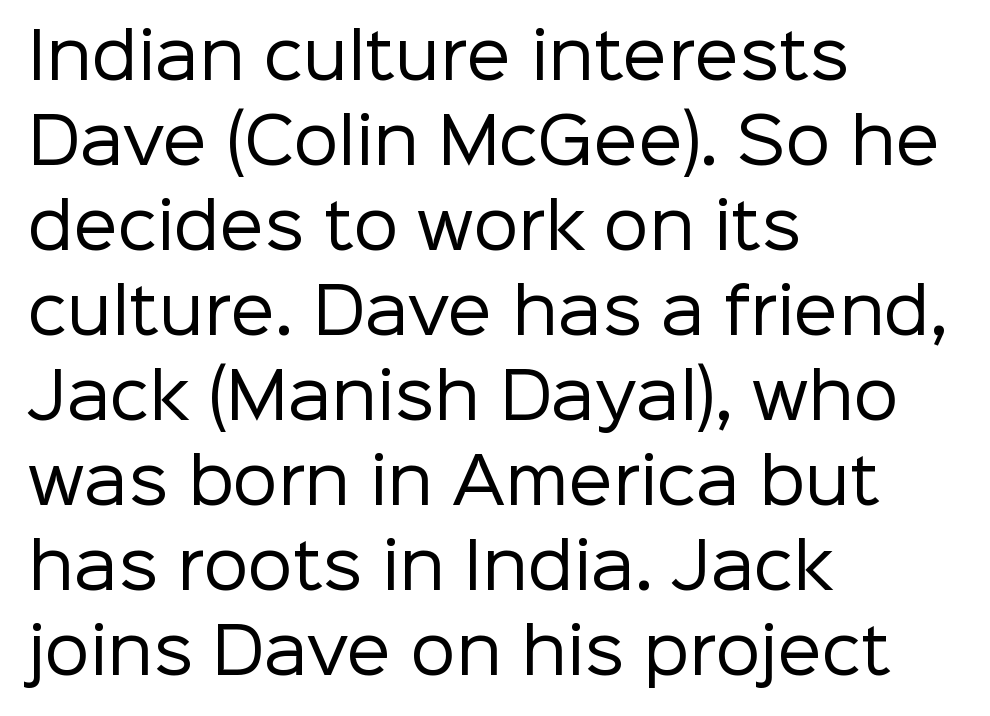
The lines in this sample share a left origin and differ only in where they stop. The zone under the glyphs is completely vacant. Is this a fixed-width face? No — the glyphs have proportional, varying widths. The face used here is a sans, in the tradition of grotesques and geometrics. A quiet, ordinary-to-light weight characterises the typeface. Ascenders rise straight up at ninety degrees.
